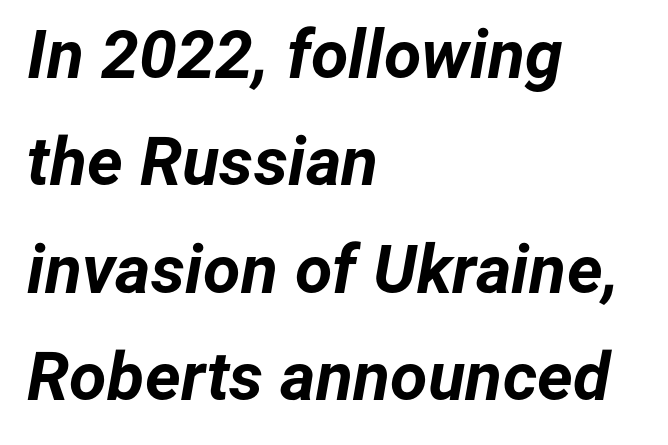
The image shows 68 px bold type, italic (leaning right); set left-aligned, normal line spacing (1.58x), normal letter spacing, not underlined; low stroke contrast and a medium x-height.
